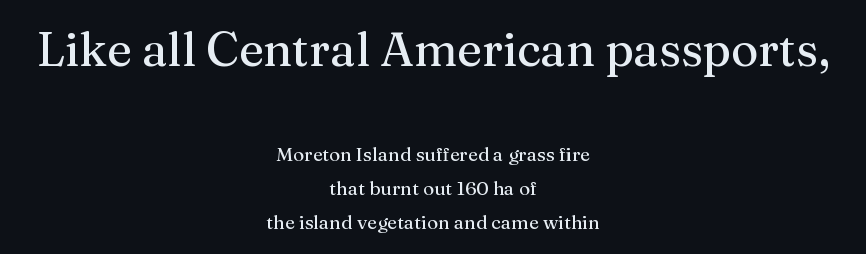
Glance below the letters and you will spot only blank space. You could not count columns in this text — the font is proportionally spaced. Reading down the block, each line starts at a different indent, mirrored at its end. Compare the two chunks: the upper has the greater cap height. The letterforms sit shoulder to shoulder at normal distance. Every stem runs plumb, perpendicular to the baseline.
